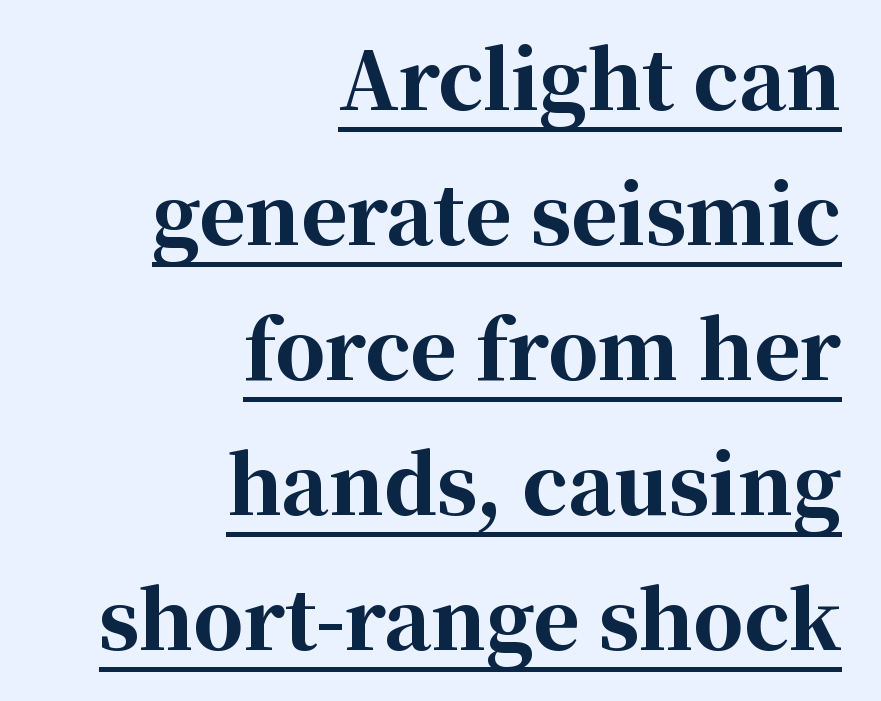
Q: Is the text bold? A: Yes.
Q: Is the text italic (slanted)? A: No, it is upright.
Q: Is the typeface a serif or a sans-serif typeface? A: Serif.
Q: Is the text underlined? A: Yes.
Q: How is the paragraph aligned? A: Right-aligned.
Q: Is the spacing between letters normal or unusually wide? A: Normal.
Q: Width (condensed, normal, or wide)? A: Normal.
Q: Stroke contrast? A: High.
Q: x-height? A: Medium.
Q: Monospaced? A: No.
